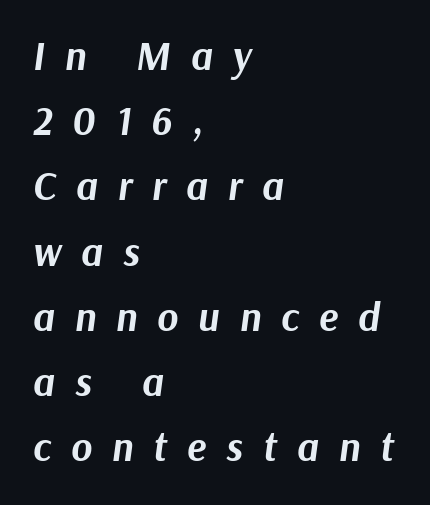
The image shows 40 px bold type, italic (leaning right); set left-aligned, normal line spacing (1.63x), unusually wide letter spacing (+0.5 em), not underlined; medium stroke contrast and a medium x-height.
